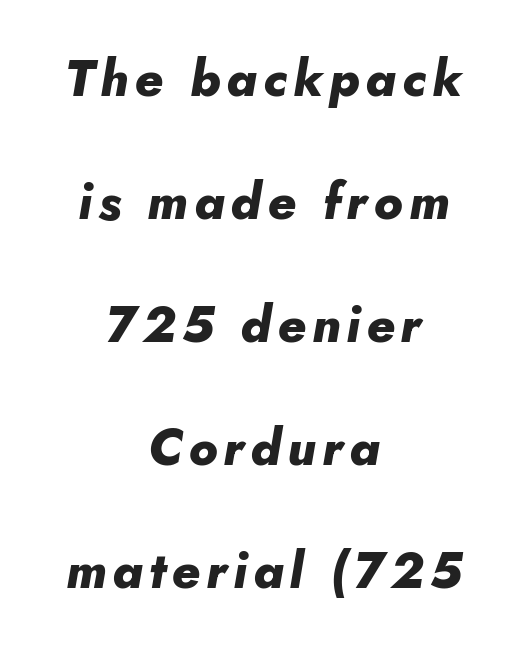
Q: Is the text bold? A: Yes.
Q: Is the text italic (slanted)? A: Yes, it leans right by about 5 degrees.
Q: Is the text underlined? A: No.
Q: How is the paragraph aligned? A: Centered.
Q: Is the spacing between lines tight, normal or loose? A: Loose.
Q: Width (condensed, normal, or wide)? A: Normal.
Q: Stroke contrast? A: Low.
Q: x-height? A: Small.
Q: Monospaced? A: No.
